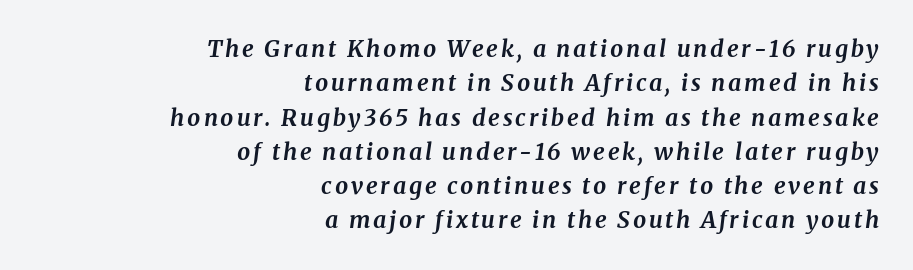
Q: Is the text bold? A: Yes.
Q: Is the text italic (slanted)? A: Yes, it leans right by about 8 degrees.
Q: Is the text underlined? A: No.
Q: How is the paragraph aligned? A: Right-aligned.
Q: Is the spacing between lines tight, normal or loose? A: Normal.
